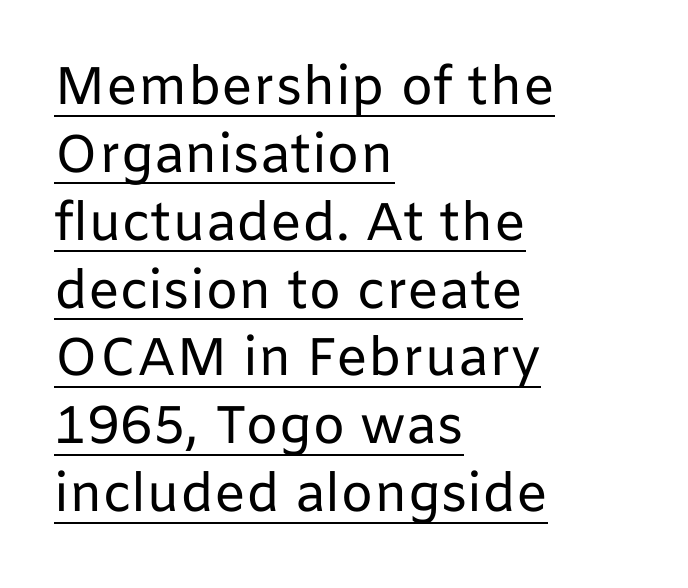
{"serif": "no", "italic": "no", "bold": "no", "weight": "regular", "width": "normal", "stroke_contrast": "low", "x_height": "medium", "monospaced": "no", "underline": "yes", "align": "left", "line_spacing": "normal", "line_spacing_ratio": 1.28, "letter_spacing": "normal", "letter_spacing_em": 0.0, "glyph_px": 53}
